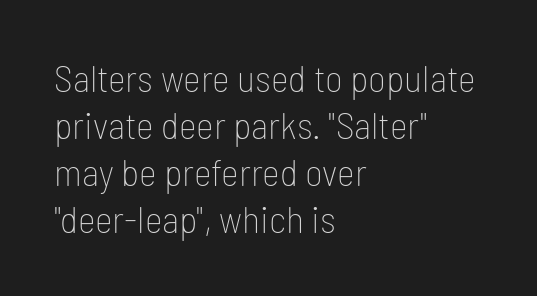
The image shows 38 px thin, condensed sans-serif type, upright; set left-aligned, line spacing 1.24x, normal letter spacing, not underlined; low stroke contrast and a medium x-height.
